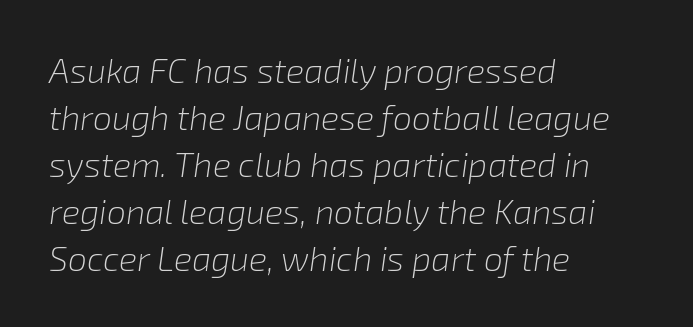
Q: Is the text bold? A: No.
Q: Is the text italic (slanted)? A: Yes, it leans right by about 8 degrees.
Q: Is the text underlined? A: No.
Q: How is the paragraph aligned? A: Left-aligned.
Q: Is the spacing between letters normal or unusually wide? A: Normal.
Q: Is the spacing between lines tight, normal or loose? A: Normal.
Q: Width (condensed, normal, or wide)? A: Normal.
Q: Stroke contrast? A: Low.
Q: x-height? A: Medium.
Q: Monospaced? A: No.
